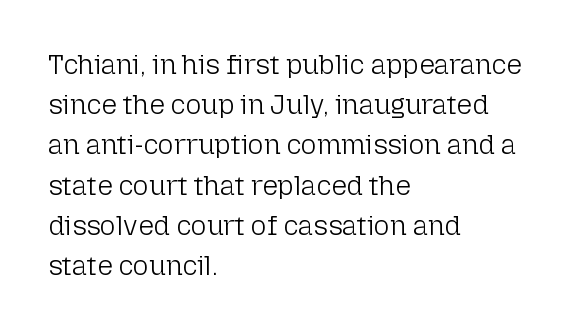
The image shows 27 px text type, upright; set left-aligned, normal line spacing (1.49x), normal letter spacing, not underlined.
